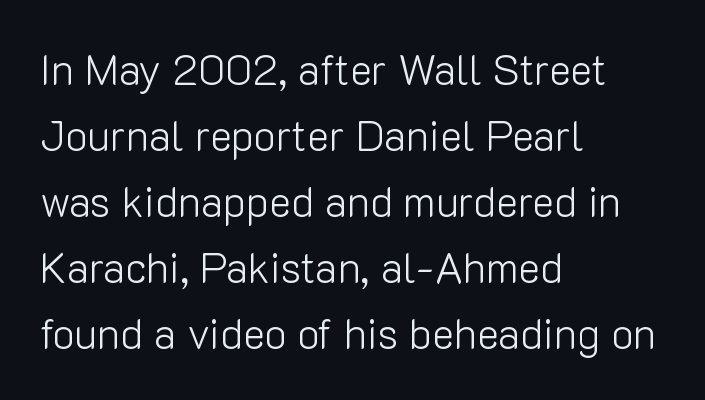
Q: Is the text bold? A: No.
Q: Is the text italic (slanted)? A: No, it is upright.
Q: Is the typeface a serif or a sans-serif typeface? A: Sans-serif.
Q: Is the text underlined? A: No.
Q: How is the paragraph aligned? A: Left-aligned.
Q: Is the spacing between letters normal or unusually wide? A: Normal.
Q: Is the spacing between lines tight, normal or loose? A: Normal.
Q: Width (condensed, normal, or wide)? A: Normal.
Q: Stroke contrast? A: Low.
Q: x-height? A: Medium.
Q: Monospaced? A: No.
